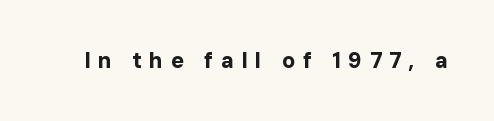
Q: Is the text bold? A: Yes.
Q: Is the text italic (slanted)? A: No, it is upright.
Q: Is the text underlined? A: No.
Q: Is the spacing between letters normal or unusually wide? A: Unusually wide.
